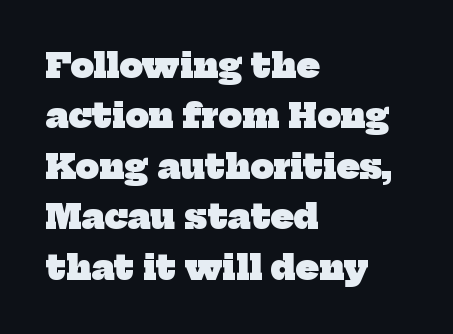
The image shows 33 px heavy serif type; set left-aligned, normal line spacing (1.53x), normal letter spacing, not underlined; low stroke contrast and a medium x-height.
